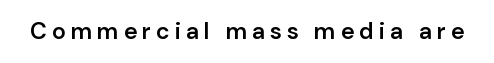
The image shows 23 px text type, upright; set unusually wide letter spacing (+0.25 em), not underlined.
